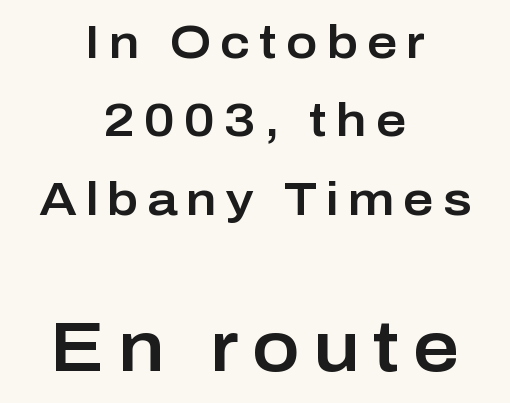
The image shows 71 px sans-serif type, upright; set centered, normal line spacing (1.67x), not underlined; the second (bottom) block is 1.51x larger; low stroke contrast and a medium x-height.
